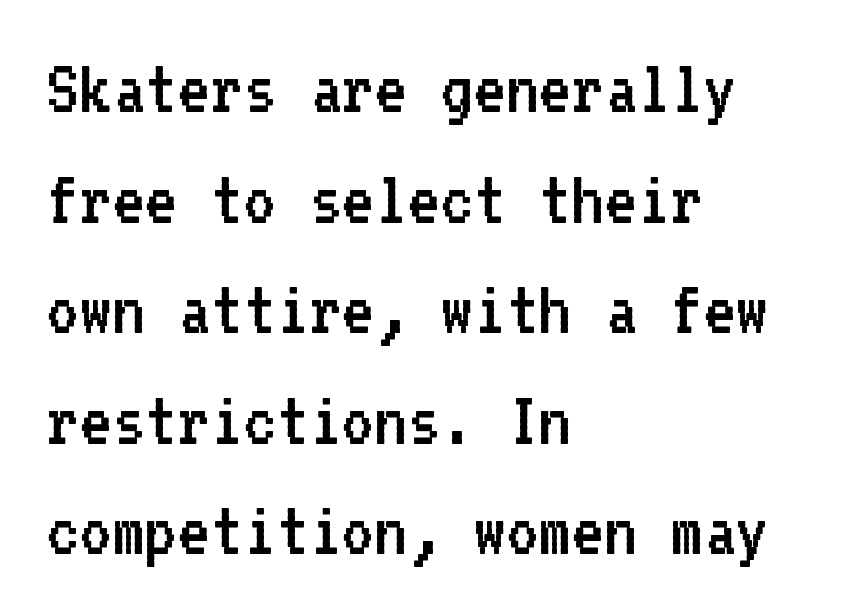
Q: Is the text bold? A: No.
Q: Is the text italic (slanted)? A: No, it is upright.
Q: Is the typeface a serif or a sans-serif typeface? A: Sans-serif.
Q: Is the text underlined? A: No.
Q: How is the paragraph aligned? A: Left-aligned.
Q: Is the spacing between letters normal or unusually wide? A: Normal.
Q: Is the spacing between lines tight, normal or loose? A: Normal.
Q: Width (condensed, normal, or wide)? A: Normal.
Q: Stroke contrast? A: Low.
Q: x-height? A: Medium.
Q: Monospaced? A: Yes.
